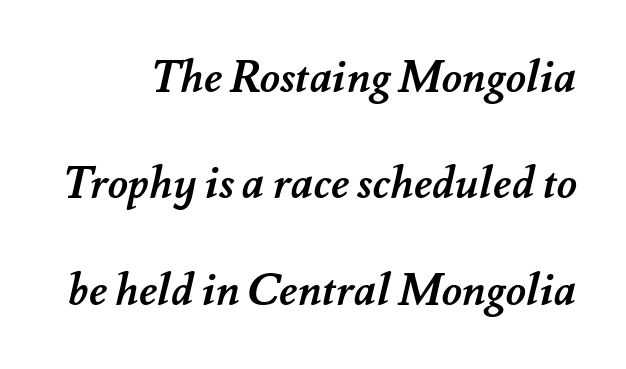
Line spacing here is loose. The characters look thick and weighty, a clear bold. Letters rest on an invisible, unmarked baseline. Tracking here is standard; glyphs follow each other at the usual distance. Character widths vary here, with narrow letters taking less room than wide ones.
